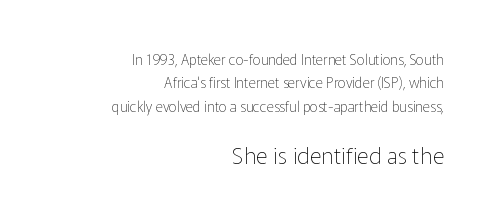
{"italic": "no", "bold": "no", "underline": "no", "align": "right", "line_spacing": "normal", "line_spacing_ratio": 1.67, "letter_spacing": "normal", "letter_spacing_em": 0.0, "larger_block": "second", "size_ratio": 1.64, "glyph_px": 23}
